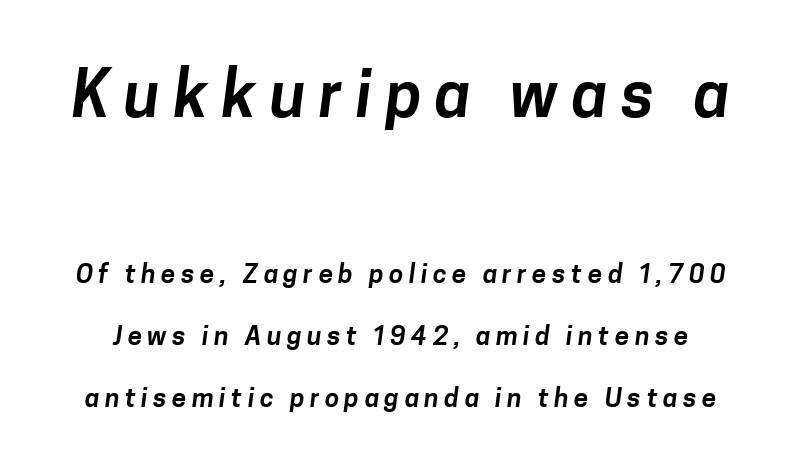
Q: Is the typeface a serif or a sans-serif typeface? A: Sans-serif.
Q: Is the text underlined? A: No.
Q: Is the spacing between letters normal or unusually wide? A: Unusually wide.
Q: Is the spacing between lines tight, normal or loose? A: Loose.
Q: Which block of text is set in a larger size, the first (top) or the second (bottom)? A: The first (top) one.
Q: Width (condensed, normal, or wide)? A: Normal.
Q: Stroke contrast? A: Low.
Q: x-height? A: Medium.
Q: Monospaced? A: No.
